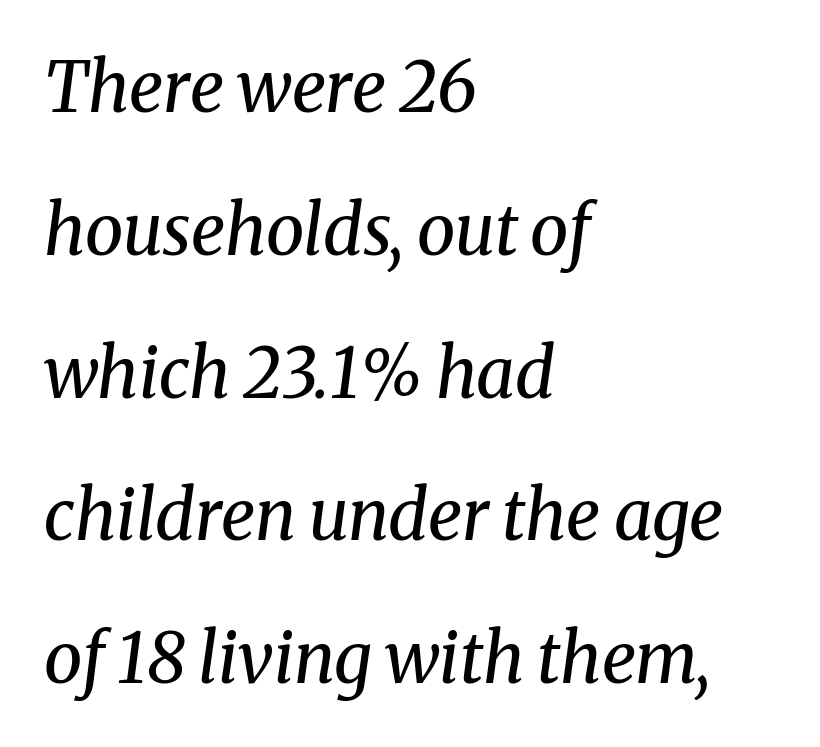
Q: Is the text bold? A: No.
Q: Is the text italic (slanted)? A: Yes, it leans right by about 8 degrees.
Q: Is the typeface a serif or a sans-serif typeface? A: Serif.
Q: Is the text underlined? A: No.
Q: How is the paragraph aligned? A: Left-aligned.
Q: Is the spacing between letters normal or unusually wide? A: Normal.
Q: Is the spacing between lines tight, normal or loose? A: Loose.
Q: Width (condensed, normal, or wide)? A: Normal.
Q: Stroke contrast? A: Medium.
Q: x-height? A: Medium.
Q: Monospaced? A: No.
